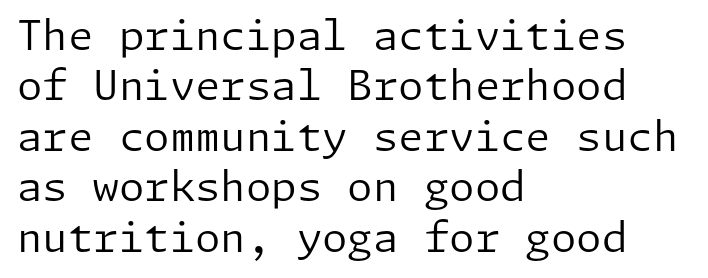
I'd call this a sans setting — the letters go barefoot. The characters are drawn with everyday or finer stroke widths. No italicization has been applied; the sample stays upright. Line starts are locked; line ends wander.
